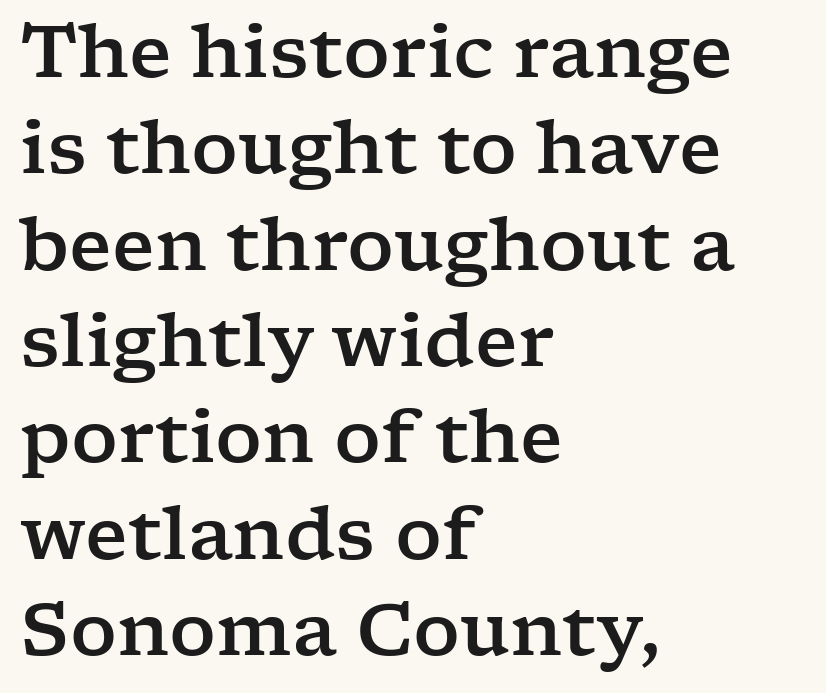
The designer left line spacing at the default. This is the regular roman posture of the typeface. Lines of text with bare space underneath. How are the letters spaced? Ordinarily, with no added tracking. The setting favours the left margin, as ordinary paragraphs usually do. The type family on display is of the serif kind.
